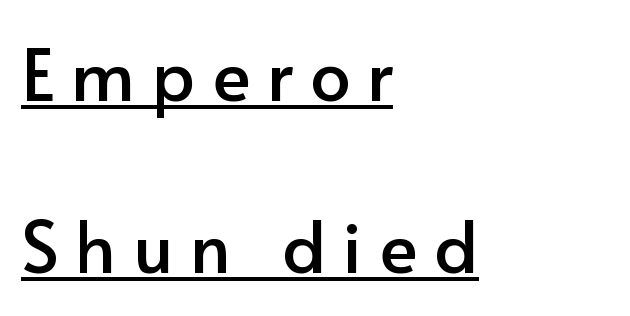
Glyph-to-glyph distance is far greater than everyday printed text. The words here are underlined. Does the lettering tilt? It doesn't — this is upright. You could not count columns in this text — the font is proportionally spaced. The type family on display is of the sans-serif kind.
